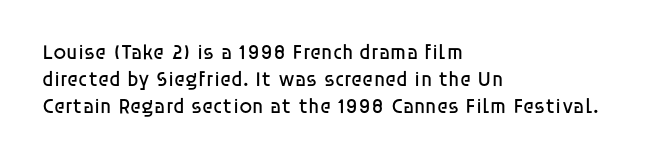
These lines keep a tight, regular rhythm from letter to letter. The rows are spaced the way most documents space them. Nothing heavy about these letters — not bold at all. A roman cut, with each character standing at attention. Check under the words: just untouched page. All the whitespace from short lines collects on the right.
